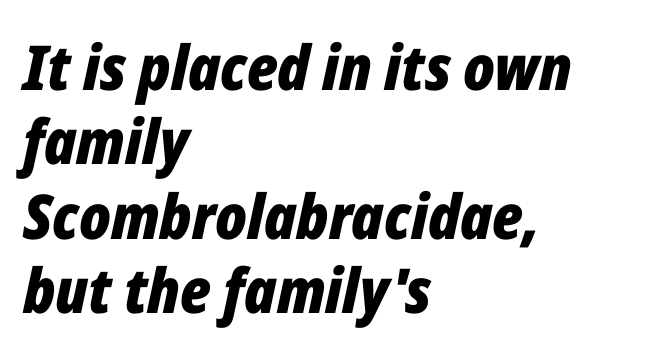
These lines keep a tight, regular rhythm from letter to letter. A student would call this left alignment; a typographer would say flush left, rag right. Look at the stroke-to-counter ratio: heavy, a bold. Emphasis-style slanted type is in use. Rule under the text: the space is simply empty.
